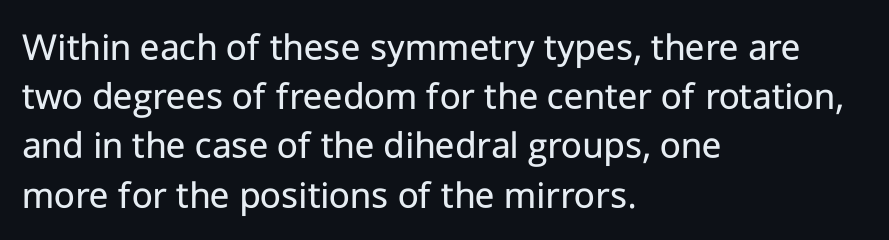
Q: Is the text bold? A: No.
Q: Is the text italic (slanted)? A: No, it is upright.
Q: Is the typeface a serif or a sans-serif typeface? A: Sans-serif.
Q: Is the text underlined? A: No.
Q: How is the paragraph aligned? A: Left-aligned.
Q: Is the spacing between letters normal or unusually wide? A: Normal.
Q: Width (condensed, normal, or wide)? A: Normal.
Q: Stroke contrast? A: Low.
Q: x-height? A: Medium.
Q: Monospaced? A: No.
